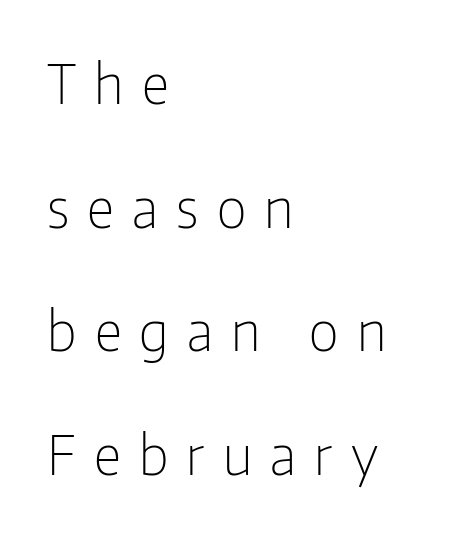
Q: Is the text bold? A: No.
Q: Is the text italic (slanted)? A: No, it is upright.
Q: Is the typeface a serif or a sans-serif typeface? A: Sans-serif.
Q: Is the text underlined? A: No.
Q: How is the paragraph aligned? A: Left-aligned.
Q: Is the spacing between letters normal or unusually wide? A: Unusually wide.
Q: Is the spacing between lines tight, normal or loose? A: Loose.
Q: Width (condensed, normal, or wide)? A: Condensed.
Q: Stroke contrast? A: Low.
Q: x-height? A: Medium.
Q: Monospaced? A: No.
